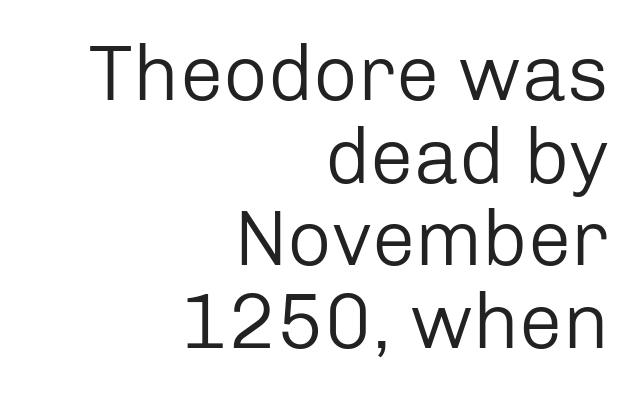
Q: Is the text bold? A: No.
Q: Is the text italic (slanted)? A: No, it is upright.
Q: Is the typeface a serif or a sans-serif typeface? A: Sans-serif.
Q: Is the text underlined? A: No.
Q: How is the paragraph aligned? A: Right-aligned.
Q: Is the spacing between letters normal or unusually wide? A: Normal.
Q: Is the spacing between lines tight, normal or loose? A: Tight.
Q: Width (condensed, normal, or wide)? A: Normal.
Q: Stroke contrast? A: Low.
Q: x-height? A: Medium.
Q: Monospaced? A: No.
